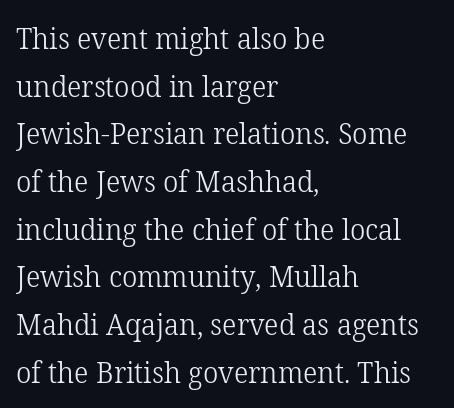
Q: Is the text bold? A: No.
Q: Is the text italic (slanted)? A: No, it is upright.
Q: Is the typeface a serif or a sans-serif typeface? A: Serif.
Q: Is the text underlined? A: No.
Q: How is the paragraph aligned? A: Left-aligned.
Q: Is the spacing between letters normal or unusually wide? A: Normal.
Q: Is the spacing between lines tight, normal or loose? A: Normal.
Q: Width (condensed, normal, or wide)? A: Normal.
Q: Stroke contrast? A: Low.
Q: x-height? A: Medium.
Q: Monospaced? A: No.
